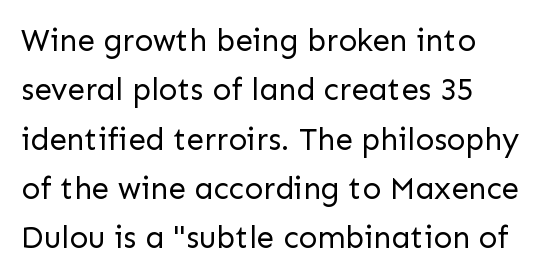
{"serif": "no", "italic": "no", "bold": "no", "weight": "regular", "width": "normal", "stroke_contrast": "low", "x_height": "medium", "monospaced": "no", "underline": "no", "align": "left", "line_spacing": "normal", "line_spacing_ratio": 1.59, "letter_spacing": "normal", "letter_spacing_em": 0.0, "glyph_px": 31}
